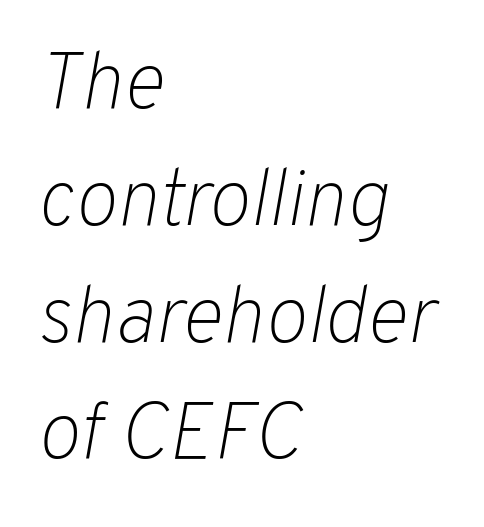
{"italic": "yes", "lean": "right", "slant_degrees": 10, "bold": "no", "weight": "light", "width": "normal", "stroke_contrast": "low", "x_height": "medium", "monospaced": "no", "underline": "no", "align": "left", "line_spacing": "normal", "line_spacing_ratio": 1.46, "letter_spacing": "normal", "letter_spacing_em": 0.0, "glyph_px": 80}
